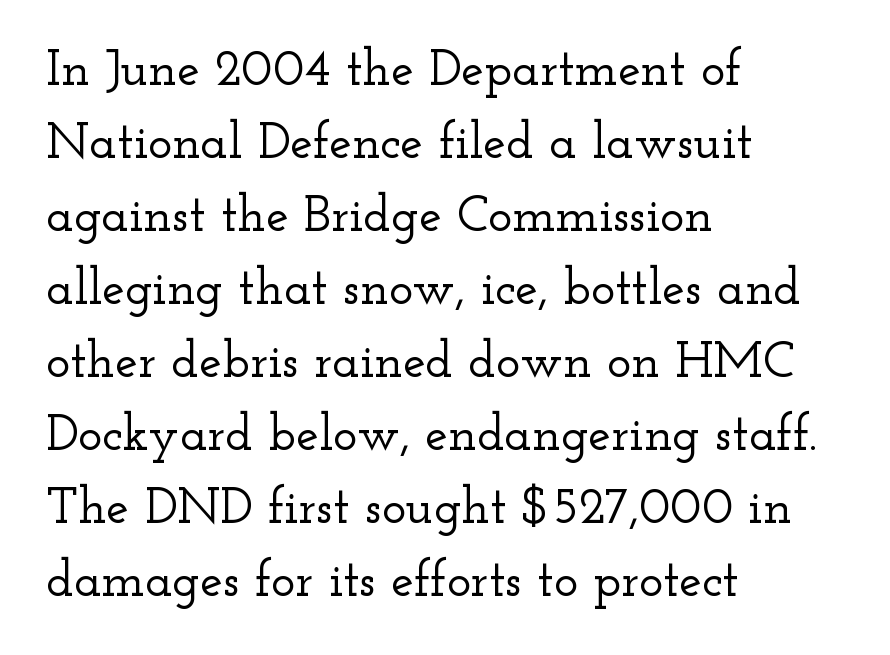
Is this a fixed-width face? No — the glyphs have proportional, varying widths. Just letters on the line, the space beneath them empty. A student would call this left alignment; a typographer would say flush left, rag right. How are the letters spaced? Ordinarily, with no added tracking.
